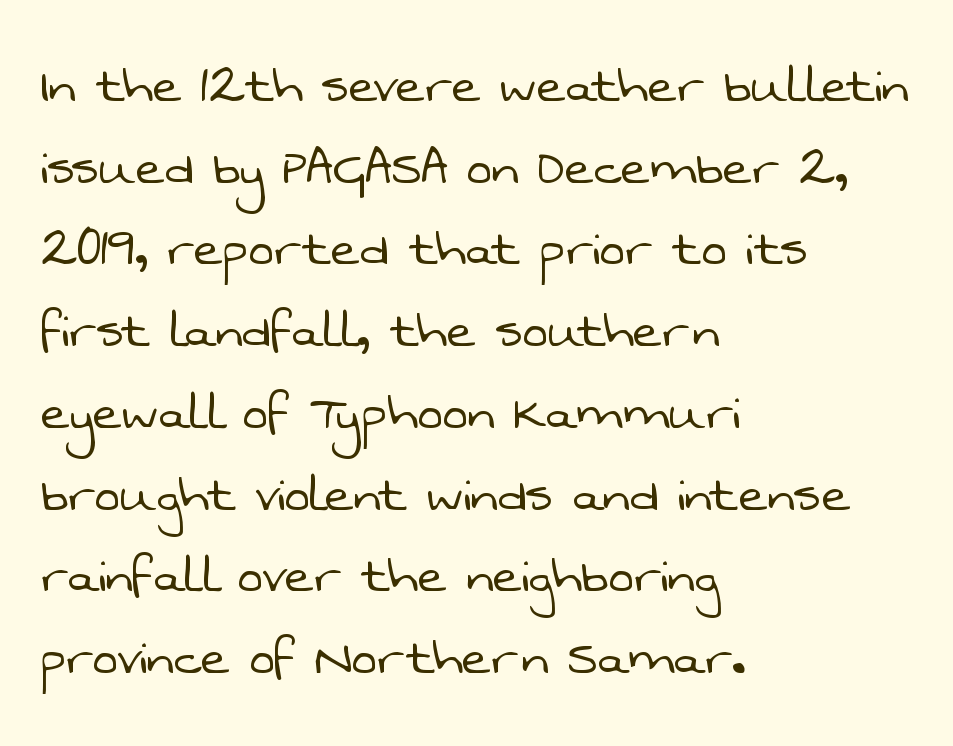
No extra ink here — the face is not bold. Which margin do the lines hug? The left one — the right edge is uneven. This is sans-serif lettering, the kind often seen on screens and signage. Default kerning and tracking; the words read as compact shapes. This sample keeps an unexceptional amount of space between lines.
